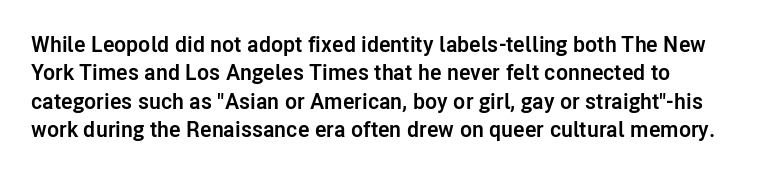
The image shows 22 px bold type, upright; set normal line spacing (1.29x), normal letter spacing, not underlined.
